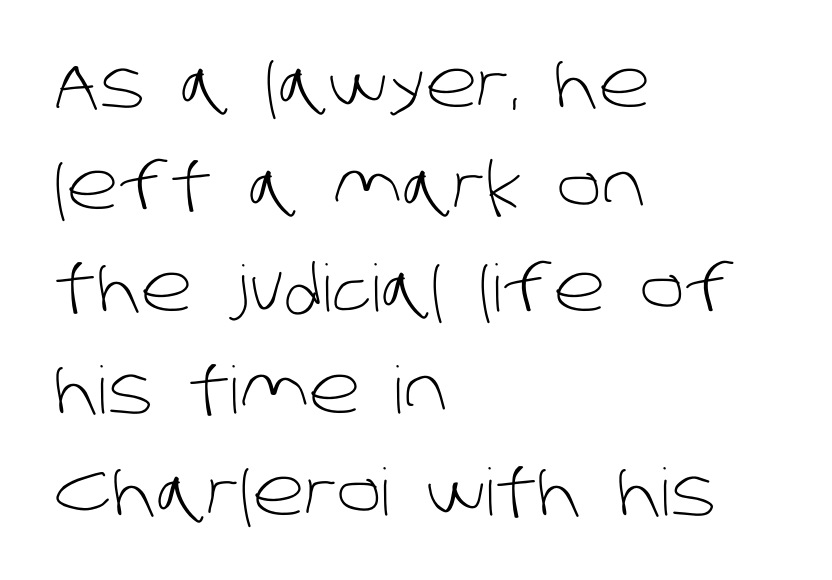
The face looks like a standard text weight, possibly lighter. Where is the straight margin? On the left. The passage shown is typeset with a sans-serif family. This block has exactly the height ordinary leading produces. Proportional: the letters do not fall into vertical columns. The rendering keeps characters at their native spacing.
